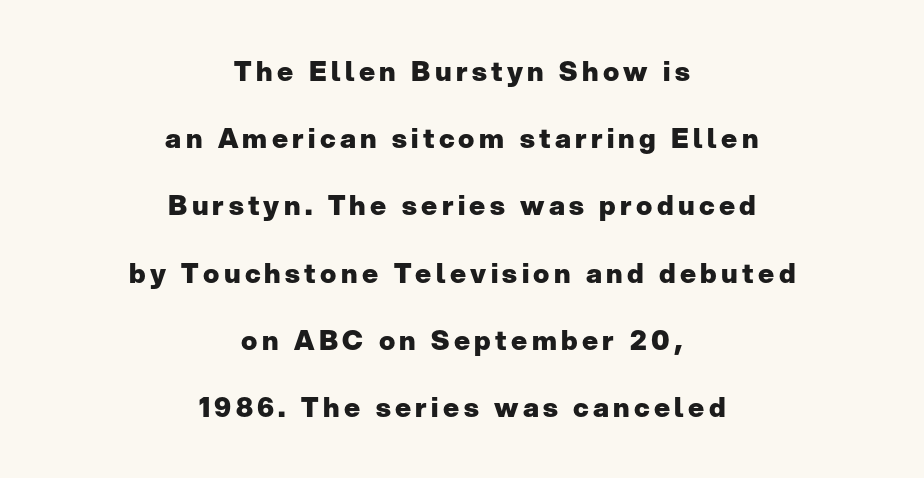
Q: Is the text bold? A: Yes.
Q: Is the text italic (slanted)? A: No, it is upright.
Q: Is the text underlined? A: No.
Q: How is the paragraph aligned? A: Centered.
Q: Is the spacing between lines tight, normal or loose? A: Loose.
